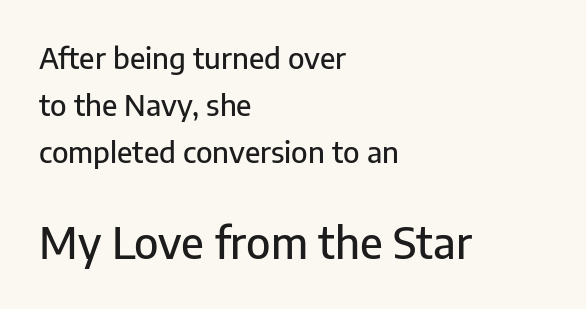
Q: Is the text italic (slanted)? A: No, it is upright.
Q: Is the typeface a serif or a sans-serif typeface? A: Sans-serif.
Q: Is the text underlined? A: No.
Q: How is the paragraph aligned? A: Left-aligned.
Q: Is the spacing between letters normal or unusually wide? A: Normal.
Q: Is the spacing between lines tight, normal or loose? A: Normal.
Q: Which block of text is set in a larger size, the first (top) or the second (bottom)? A: The second (bottom) one.
Q: Width (condensed, normal, or wide)? A: Normal.
Q: Stroke contrast? A: Low.
Q: x-height? A: Medium.
Q: Monospaced? A: No.
